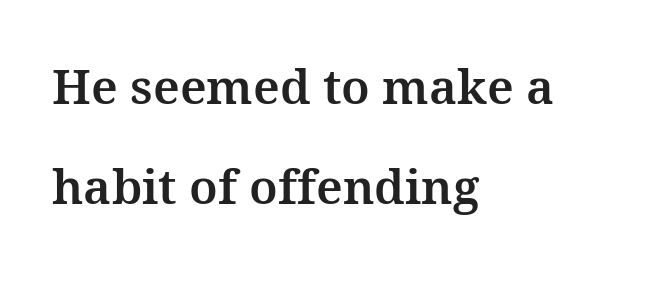
Q: Is the text italic (slanted)? A: No, it is upright.
Q: Is the typeface a serif or a sans-serif typeface? A: Serif.
Q: Is the text underlined? A: No.
Q: How is the paragraph aligned? A: Left-aligned.
Q: Is the spacing between letters normal or unusually wide? A: Normal.
Q: Is the spacing between lines tight, normal or loose? A: Loose.
Q: Width (condensed, normal, or wide)? A: Normal.
Q: Stroke contrast? A: Medium.
Q: x-height? A: Medium.
Q: Monospaced? A: No.
